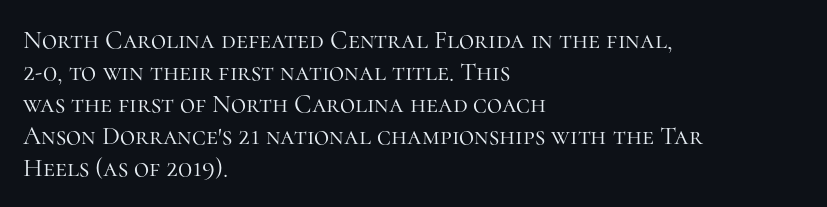
The image shows 26 px text type, upright; set left-aligned, line spacing 1.23x, normal letter spacing, not underlined.
